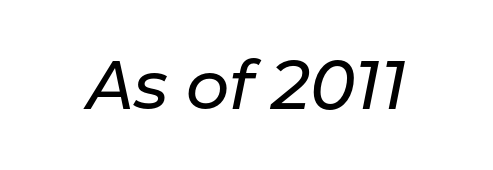
Q: Is the text italic (slanted)? A: Yes, it leans right by about 11 degrees.
Q: Is the text underlined? A: No.
Q: Is the spacing between letters normal or unusually wide? A: Normal.
Q: Width (condensed, normal, or wide)? A: Normal.
Q: Stroke contrast? A: Low.
Q: x-height? A: Medium.
Q: Monospaced? A: No.
